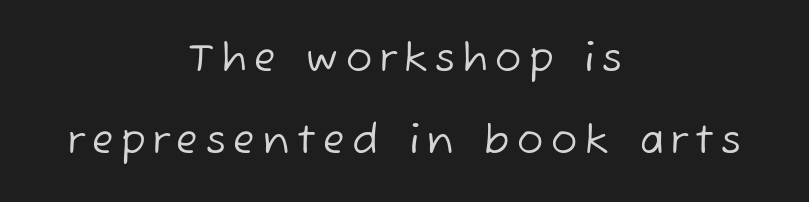
The image shows 39 px regular-weight sans-serif type; set centered, loose line spacing (2.1x), unusually wide letter spacing (+0.2 em), not underlined; low stroke contrast and a medium x-height.
